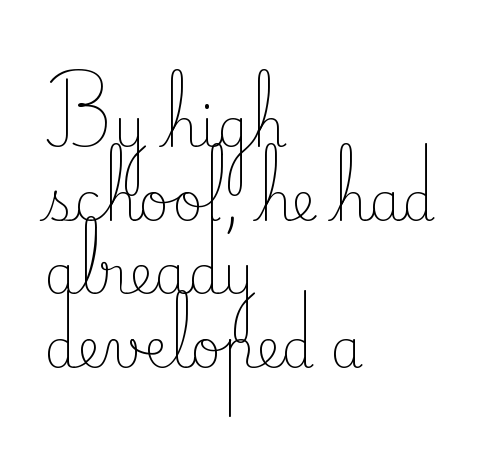
Q: Is the text bold? A: No.
Q: Is the text italic (slanted)? A: No, it is upright.
Q: Is the typeface a serif or a sans-serif typeface? A: Serif.
Q: Is the text underlined? A: No.
Q: How is the paragraph aligned? A: Left-aligned.
Q: Is the spacing between letters normal or unusually wide? A: Normal.
Q: Is the spacing between lines tight, normal or loose? A: Normal.
Q: Width (condensed, normal, or wide)? A: Normal.
Q: Stroke contrast? A: Low.
Q: x-height? A: Small.
Q: Monospaced? A: No.
